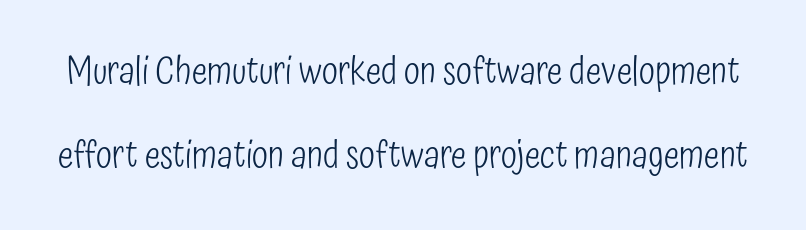
The image shows 37 px light, condensed sans-serif type, upright; set loose line spacing (2.28x), normal letter spacing, not underlined; low stroke contrast and a medium x-height.
